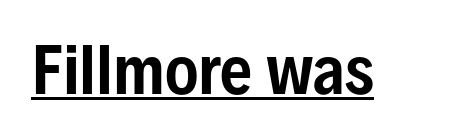
Each letter keeps its own natural width here, so spacing adapts to shape. The glyphs are accompanied by a horizontal stroke just below them. The type sits square on the baseline with zero lean. The face used here is a sans, in the tradition of grotesques and geometrics. This sample uses plain, unmodified letter spacing.
